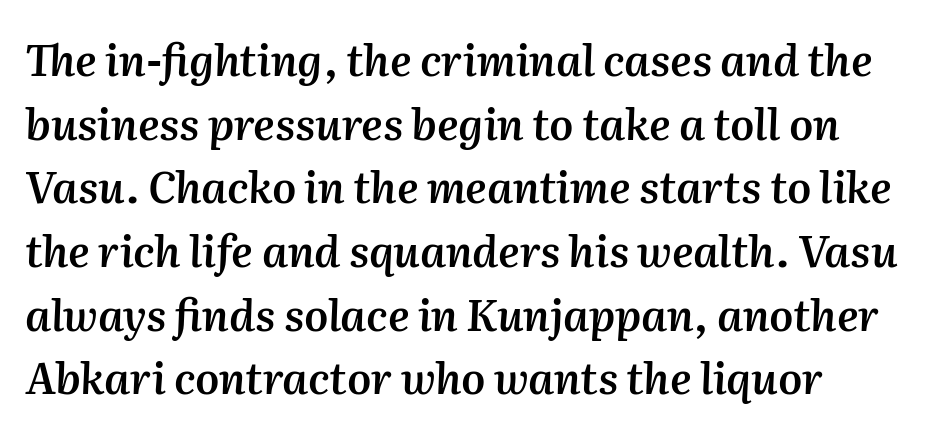
{"italic": "yes", "lean": "right", "slant_degrees": 2, "bold": "semi", "weight": "semibold", "width": "normal", "stroke_contrast": "medium", "x_height": "medium", "monospaced": "no", "underline": "no", "line_spacing": "normal", "line_spacing_ratio": 1.48, "letter_spacing": "normal", "letter_spacing_em": 0.0, "glyph_px": 43}
